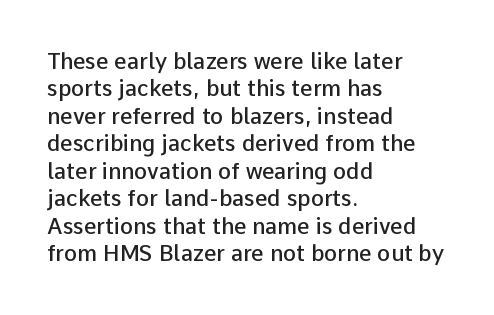
{"italic": "no", "bold": "semi", "underline": "no", "align": "left", "line_spacing": "normal", "line_spacing_ratio": 1.25, "letter_spacing": "normal", "letter_spacing_em": 0.0, "glyph_px": 22}
